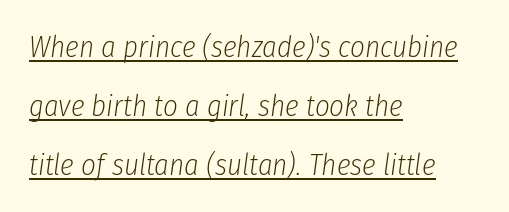
Q: Is the text bold? A: No.
Q: Is the text italic (slanted)? A: Yes, it leans right by about 8 degrees.
Q: Is the text underlined? A: Yes.
Q: How is the paragraph aligned? A: Left-aligned.
Q: Is the spacing between letters normal or unusually wide? A: Normal.
Q: Is the spacing between lines tight, normal or loose? A: Loose.
Q: Width (condensed, normal, or wide)? A: Condensed.
Q: Stroke contrast? A: Low.
Q: x-height? A: Medium.
Q: Monospaced? A: No.
